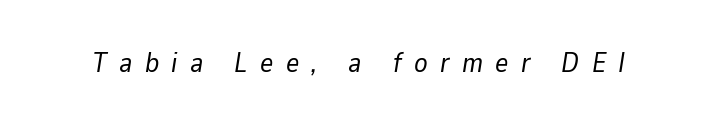
{"italic": "yes", "lean": "right", "slant_degrees": 9, "bold": "no", "weight": "regular", "width": "normal", "stroke_contrast": "low", "x_height": "medium", "monospaced": "no", "underline": "no", "letter_spacing": "wide", "letter_spacing_em": 0.44, "glyph_px": 28}
